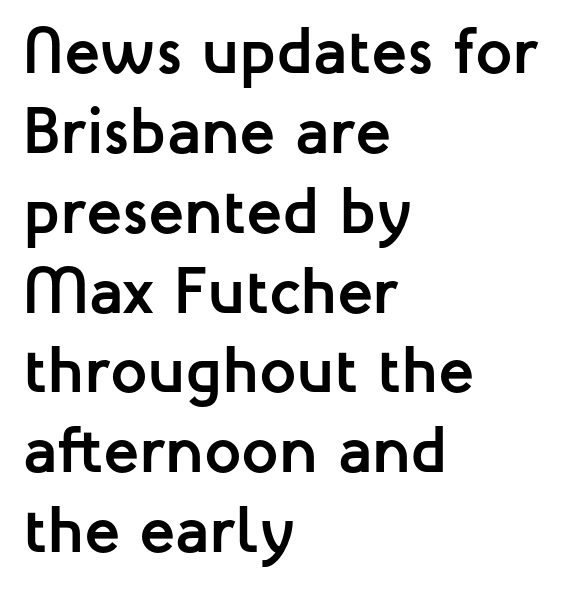
The gap between lines stays unmarked. As a designer I'd log this as weight 700, bold. Caption: standard tracking, unaltered. Typeset ragged right — the left edge is the straight one. The face used here is proportionally spaced, like ordinary book or web type. This sample uses an upright cut, with every glyph sitting square on the baseline.
